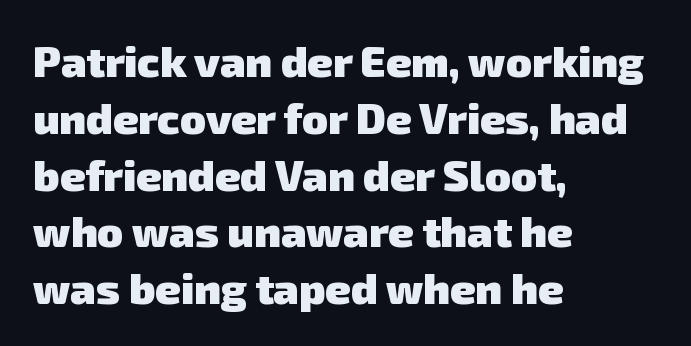
{"serif": "no", "bold": "yes", "weight": "heavy", "width": "normal", "stroke_contrast": "low", "x_height": "medium", "monospaced": "no", "underline": "no", "align": "left", "line_spacing": "normal", "line_spacing_ratio": 1.32, "letter_spacing": "normal", "letter_spacing_em": 0.0, "glyph_px": 43}
